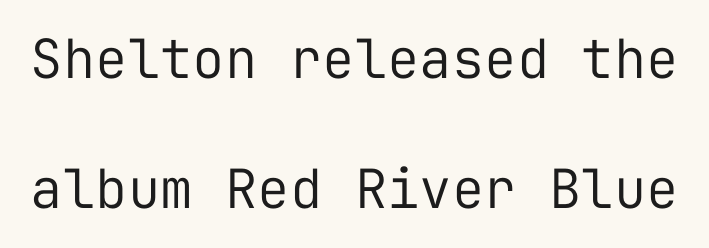
{"serif": "no", "italic": "no", "bold": "no", "weight": "regular", "width": "normal", "stroke_contrast": "low", "x_height": "medium", "monospaced": "yes", "underline": "no", "line_spacing": "loose", "line_spacing_ratio": 2.41, "letter_spacing": "normal", "letter_spacing_em": 0.0, "glyph_px": 54}
